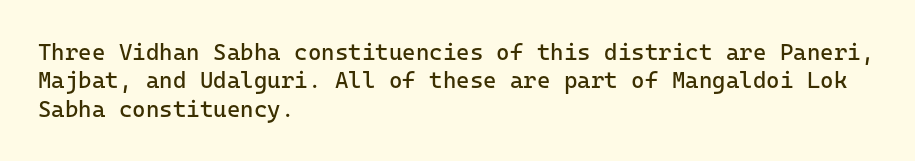
Nobody touched the tracking dial on this one. Visually the block forms a straight wall on the left and a jagged coastline on the right. Posture: upright roman. Beneath every word, the page is bare.
